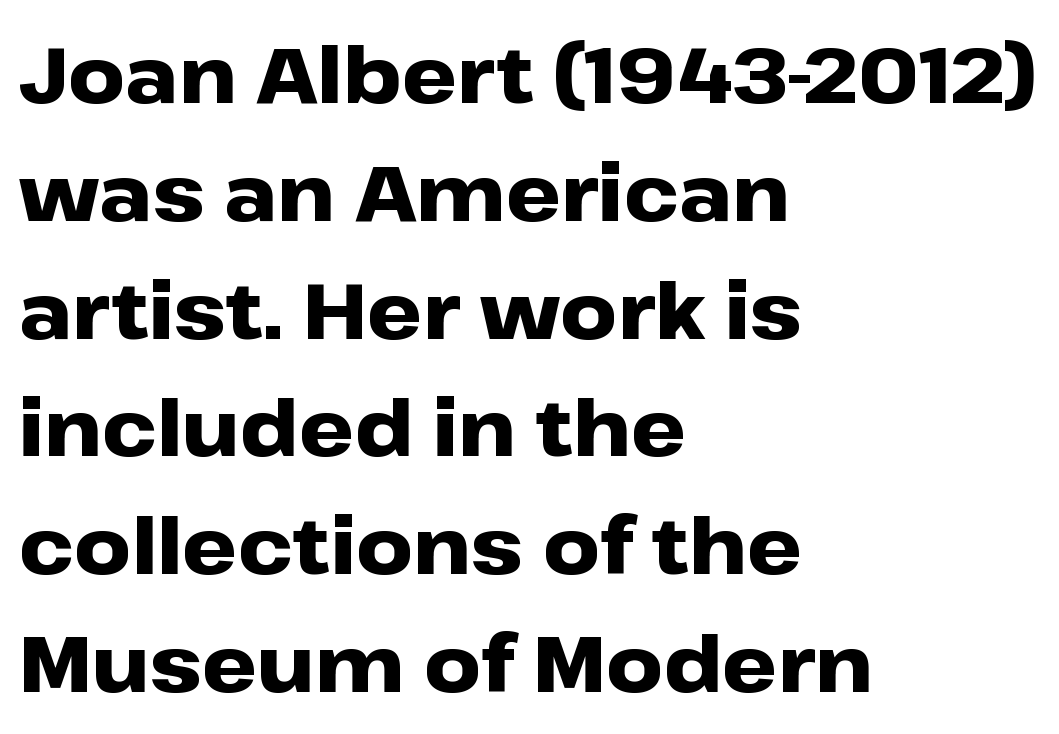
Q: Is the text bold? A: Yes.
Q: Is the text italic (slanted)? A: No, it is upright.
Q: Is the typeface a serif or a sans-serif typeface? A: Sans-serif.
Q: Is the text underlined? A: No.
Q: How is the paragraph aligned? A: Left-aligned.
Q: Is the spacing between letters normal or unusually wide? A: Normal.
Q: Is the spacing between lines tight, normal or loose? A: Normal.
Q: Width (condensed, normal, or wide)? A: Wide.
Q: Stroke contrast? A: Low.
Q: x-height? A: Medium.
Q: Monospaced? A: No.
